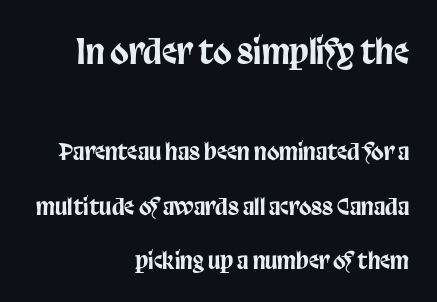
{"serif": "no", "italic": "no", "width": "condensed", "stroke_contrast": "low", "x_height": "large", "monospaced": "no", "underline": "no", "align": "right", "line_spacing": "loose", "line_spacing_ratio": 2.36, "letter_spacing": "normal", "letter_spacing_em": 0.0, "larger_block": "first", "size_ratio": 1.48, "glyph_px": 34}
